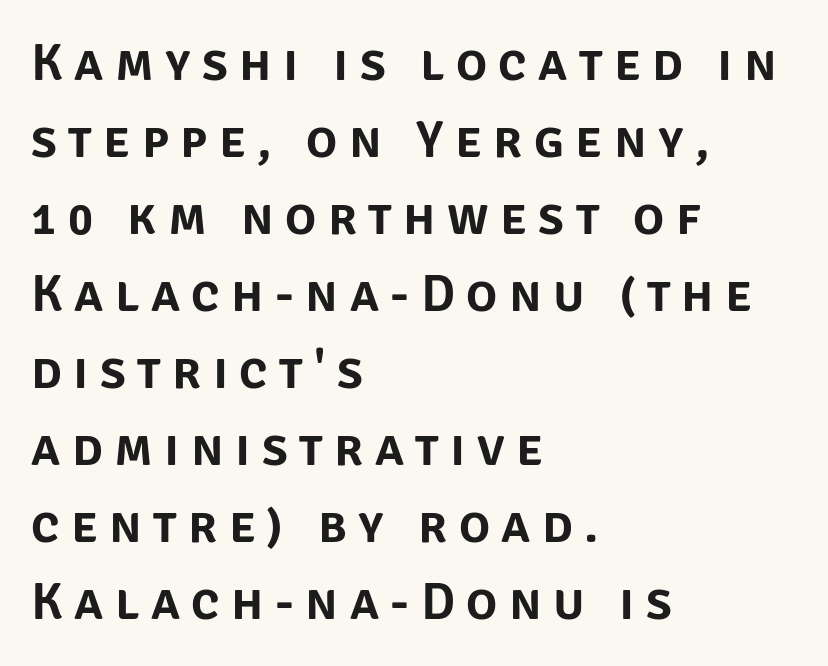
Rule under the text: the space is simply empty. Posture: straight, roman, zero tilt. Inter-character spacing is expanded well beyond the font's built-in metrics. Summary of vertical rhythm: regular, with standard interline spacing. Is this a fixed-width face? No — the glyphs have proportional, varying widths.
